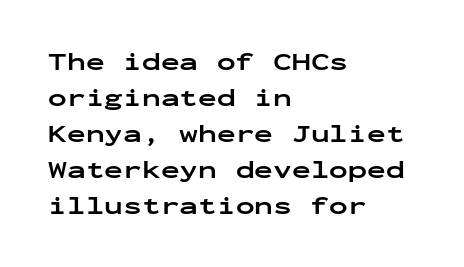
Q: Is the text bold? A: Yes.
Q: Is the text italic (slanted)? A: No, it is upright.
Q: Is the text underlined? A: No.
Q: How is the paragraph aligned? A: Left-aligned.
Q: Is the spacing between letters normal or unusually wide? A: Normal.
Q: Is the spacing between lines tight, normal or loose? A: Normal.
